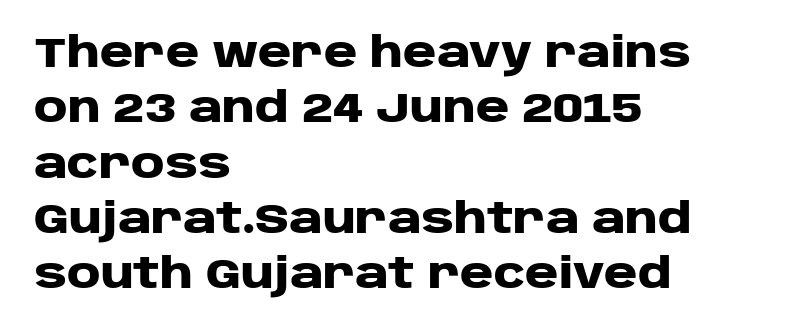
The image shows 41 px heavy, wide sans-serif type, upright; set left-aligned, normal line spacing (1.35x), normal letter spacing, not underlined; low stroke contrast and a large x-height.
